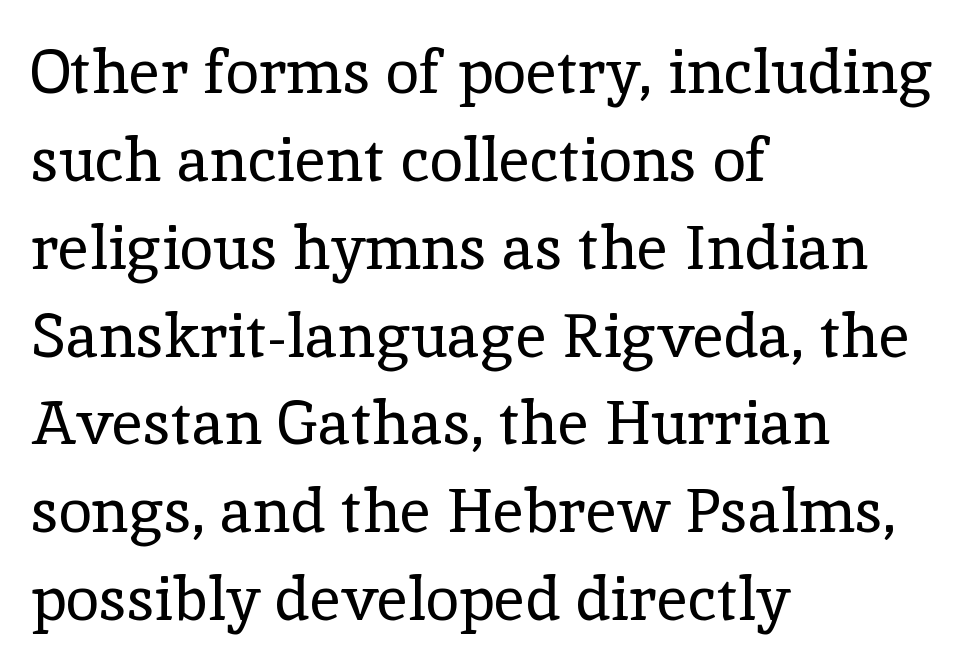
{"serif": "yes", "italic": "no", "bold": "no", "weight": "regular", "width": "normal", "x_height": "medium", "monospaced": "no", "underline": "no", "align": "left", "line_spacing": "normal", "line_spacing_ratio": 1.44, "letter_spacing": "normal", "letter_spacing_em": 0.0, "glyph_px": 61}
